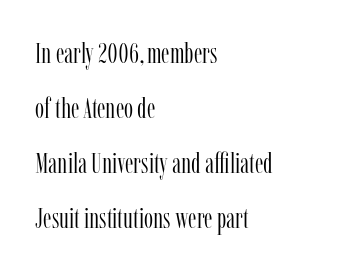
Rows of type keep a wide berth in the vertical direction. Classification — serif. Each letter keeps its own natural width here, so spacing adapts to shape. A bare baseline throughout the passage. How are the letters spaced? Ordinarily, with no added tracking.
